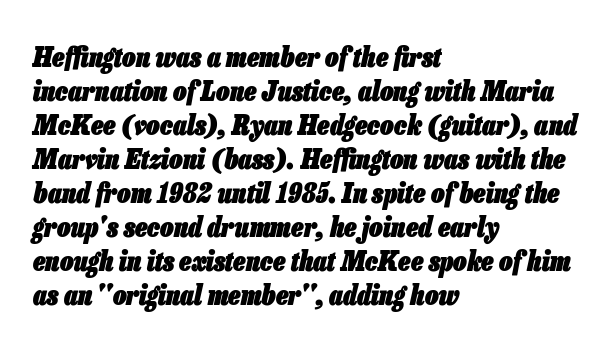
The axis of the letterforms is tilted away from vertical. Compared with typical paragraphs, the rows here are spaced about the same. Does the weight exceed regular? Yes, all the way to bold. A bare baseline throughout the passage. Every row of glyphs begins at an identical x-position on the left. The tracking reads as untouched default to a designer's eye.
